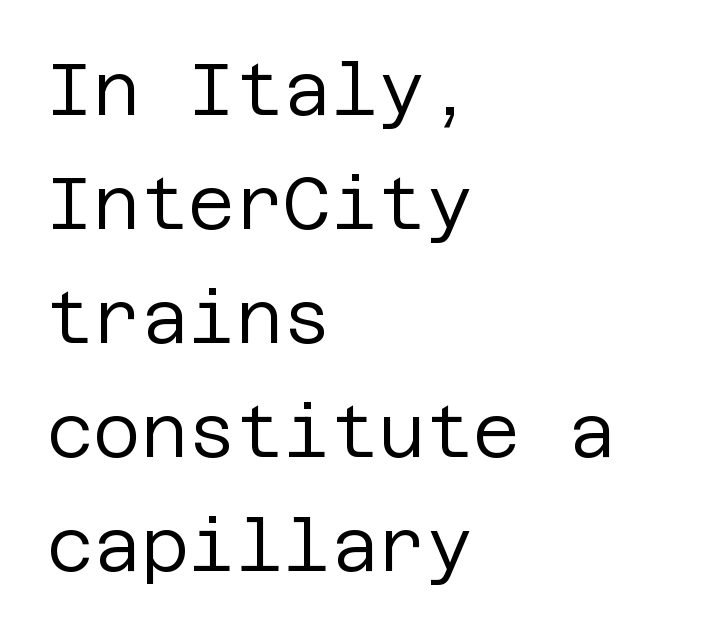
You could call the tracking neutral — neither tight nor loose. Stem width sits at or under what a default text font uses. Do the letters lean? They stand straight. Horizontal bands of white between lines are of average thickness. The characters display no serif detailing; their extremities are plain. Which margin do the lines hug? The left one — the right edge is uneven.
